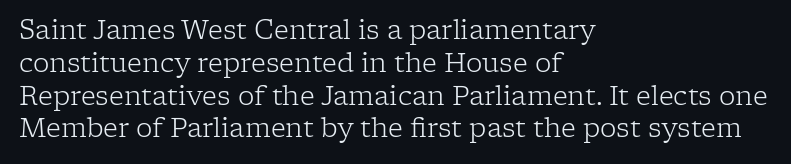
Q: Is the text bold? A: No.
Q: Is the text italic (slanted)? A: No, it is upright.
Q: Is the text underlined? A: No.
Q: How is the paragraph aligned? A: Left-aligned.
Q: Is the spacing between letters normal or unusually wide? A: Normal.
Q: Is the spacing between lines tight, normal or loose? A: Normal.
